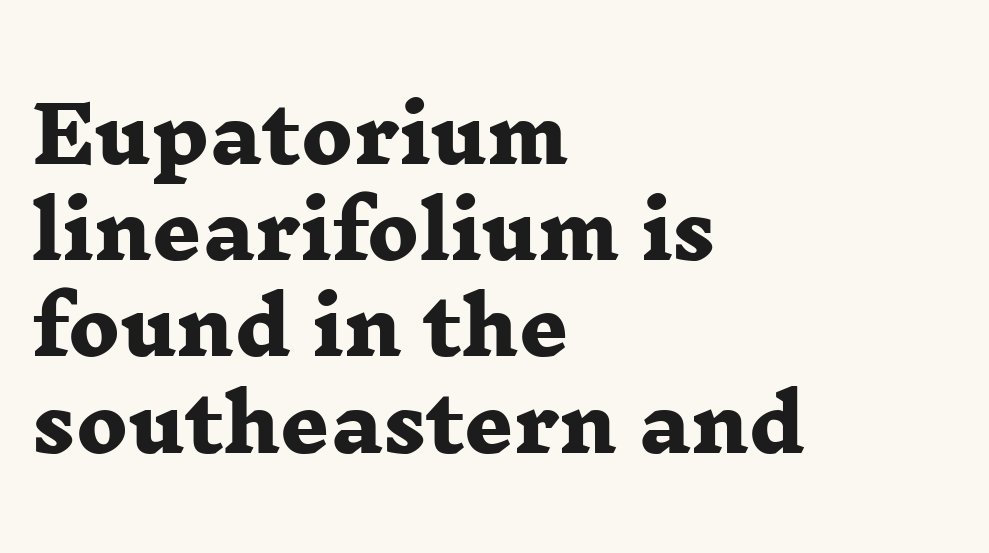
The letters sit at their default tracking, neither squeezed nor spread. The rendering uses natural spacing where letterforms have individual widths. Alignment: flush left. A clean baseline with only descenders dipping below it.
